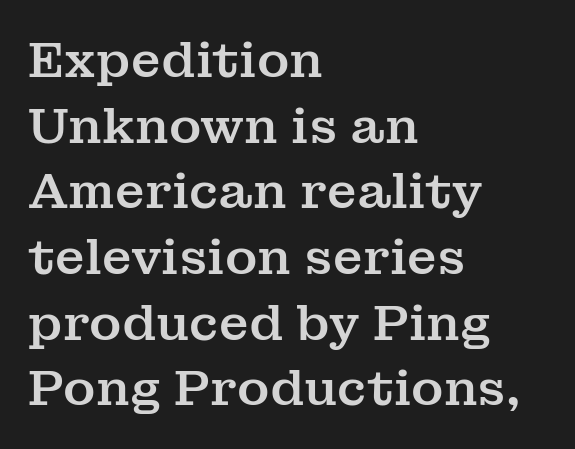
{"serif": "yes", "italic": "no", "width": "normal", "stroke_contrast": "medium", "x_height": "medium", "monospaced": "no", "underline": "no", "align": "left", "line_spacing": "normal", "line_spacing_ratio": 1.34, "letter_spacing": "normal", "letter_spacing_em": 0.0, "glyph_px": 49}
